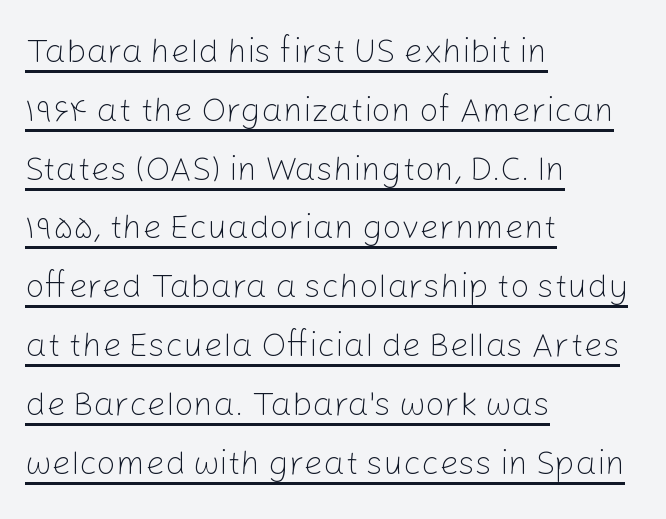
{"serif": "no", "italic": "no", "bold": "no", "weight": "light", "width": "normal", "stroke_contrast": "low", "x_height": "medium", "monospaced": "no", "underline": "yes", "align": "left", "line_spacing_ratio": 1.73, "letter_spacing": "normal", "letter_spacing_em": 0.0, "glyph_px": 34}
